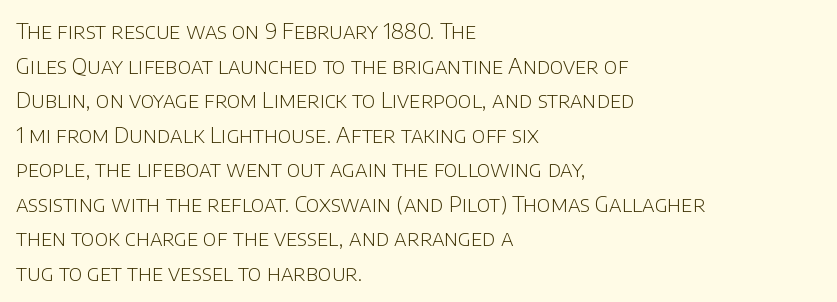
The image shows 22 px text type, upright; set left-aligned, normal line spacing (1.57x), normal letter spacing, not underlined.
